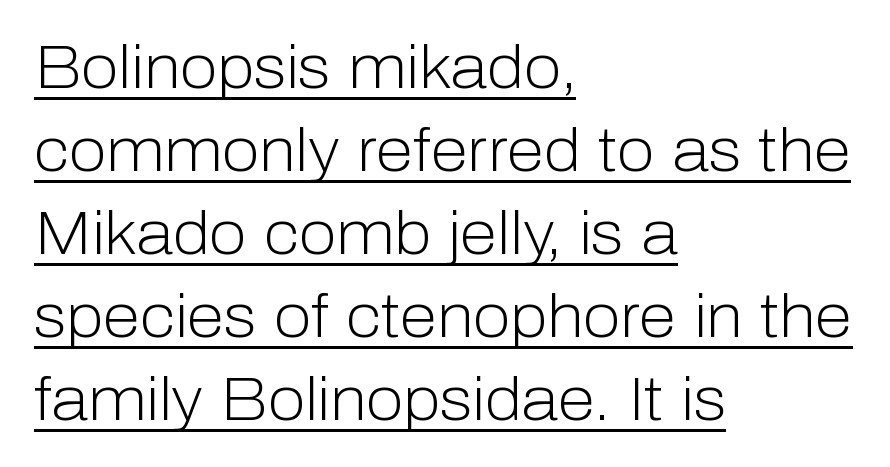
The rows are spaced the way most documents space them. A typographer would call this underscored text. The ragged edge is on the right, which tells us the setting is flush left. These glyphs show unthickened strokes, regular width or finer.
